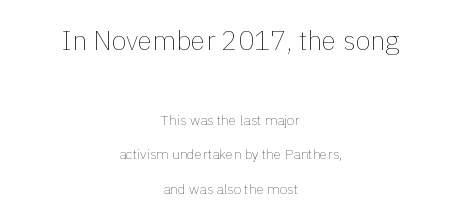
The lettering stays uniformly vertical, giving the passage a roman look. On a weight scale, this lands at 450 or below. Neither beginnings nor endings align; midpoints do. Lines of text with bare space underneath. You could fit nearly another row in the gap between these rows.
